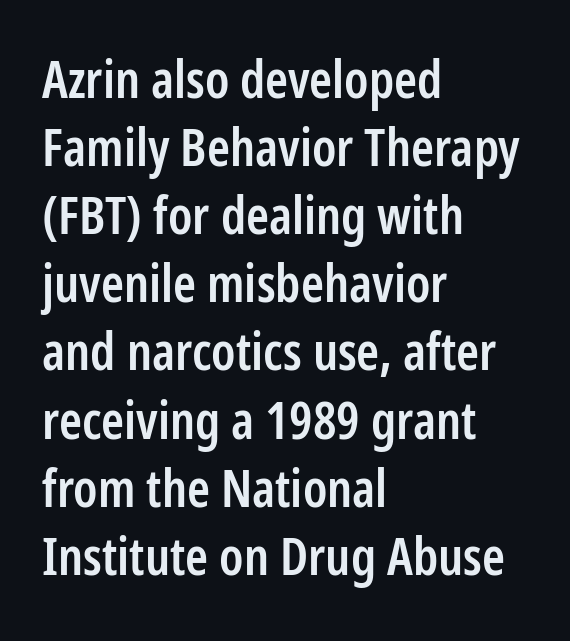
The zone under the glyphs is completely vacant. Line starts are locked; line ends wander. Vertical strokes here are truly vertical. Font category for this specimen: sans-serif.
